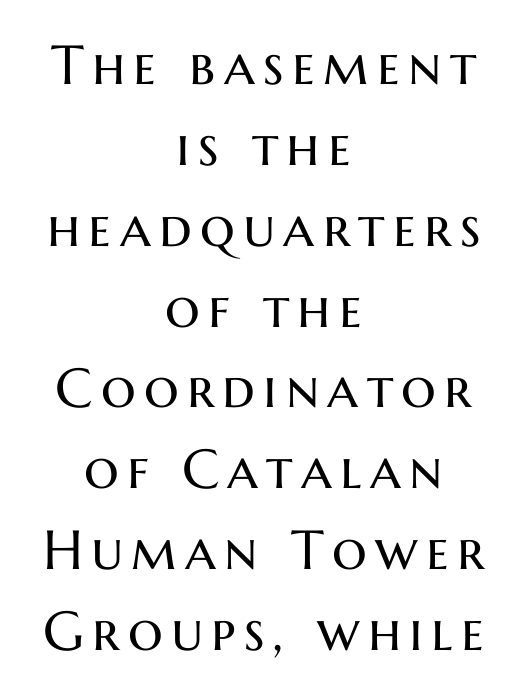
{"serif": "no", "italic": "no", "bold": "no", "weight": "regular", "width": "normal", "stroke_contrast": "medium", "x_height": "medium", "monospaced": "no", "underline": "no", "align": "center", "line_spacing": "normal", "line_spacing_ratio": 1.47, "glyph_px": 55}
